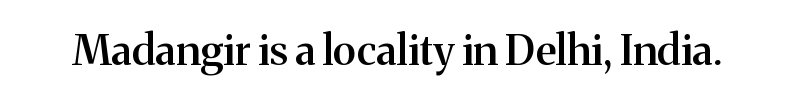
The letters stand upright; this is a roman face. Type without underlining. The type family on display is of the serif kind. Character widths vary here, with narrow letters taking less room than wide ones. What stands out about the letter spacing? Nothing — it is the standard amount.
